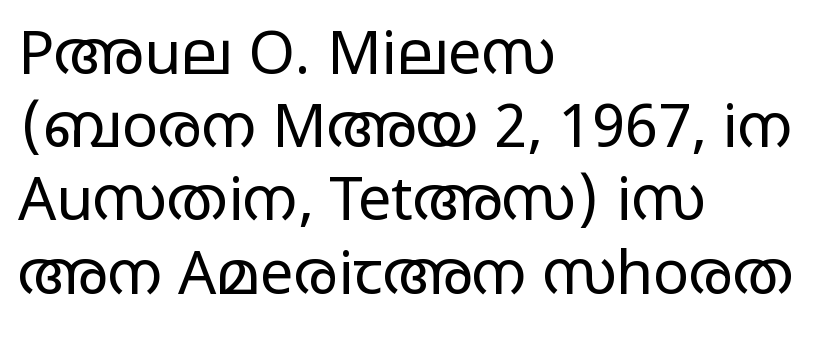
{"serif": "no", "italic": "no", "bold": "no", "weight": "regular", "width": "wide", "stroke_contrast": "low", "x_height": "large", "monospaced": "no", "underline": "no", "align": "left", "line_spacing_ratio": 1.22, "letter_spacing": "normal", "letter_spacing_em": 0.0, "glyph_px": 60}
